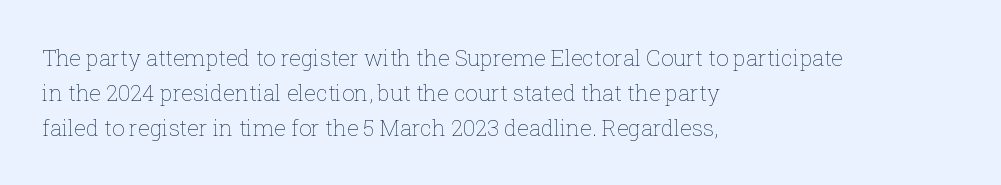
Q: Is the text bold? A: No.
Q: Is the text italic (slanted)? A: No, it is upright.
Q: Is the text underlined? A: No.
Q: How is the paragraph aligned? A: Left-aligned.
Q: Is the spacing between letters normal or unusually wide? A: Normal.
Q: Is the spacing between lines tight, normal or loose? A: Normal.
